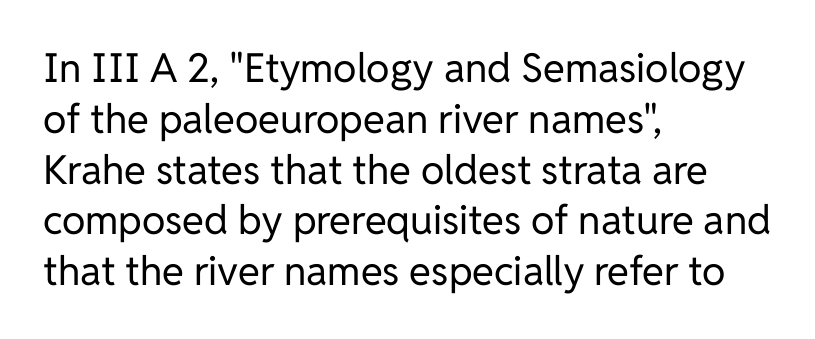
The image shows 40 px regular-weight sans-serif type, upright; set left-aligned, normal line spacing (1.27x), normal letter spacing, not underlined; low stroke contrast and a medium x-height.
